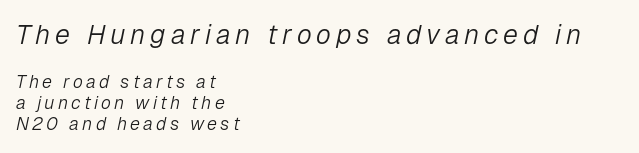
No heavy texture on the line: the type isn't bold. Left-aligned paragraph, ragged on the right. Scale decreases going downward across the two blocks. The face used here has a pronounced slope to its letters. Letters rest on an invisible, unmarked baseline.
